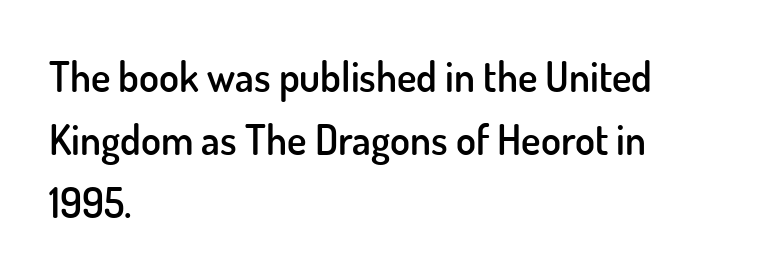
The image shows 41 px semibold sans-serif type, upright; set left-aligned, normal line spacing (1.54x), normal letter spacing, not underlined; low stroke contrast and a small x-height.
